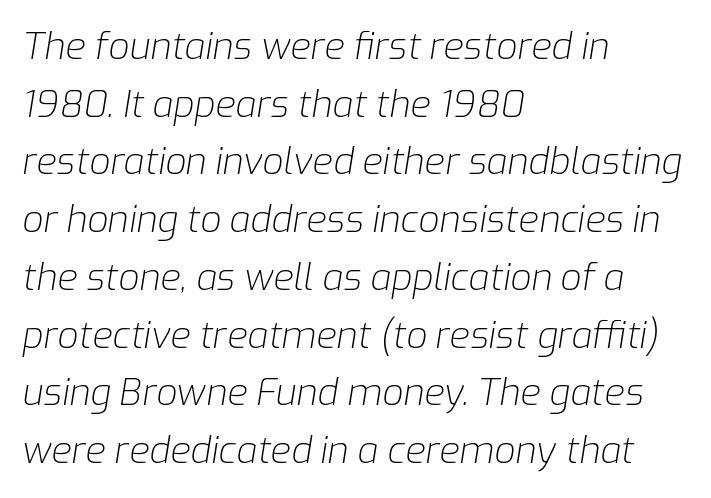
The image shows 37 px light type, italic (leaning right); set left-aligned, normal line spacing (1.56x), normal letter spacing, not underlined; low stroke contrast and a medium x-height.
